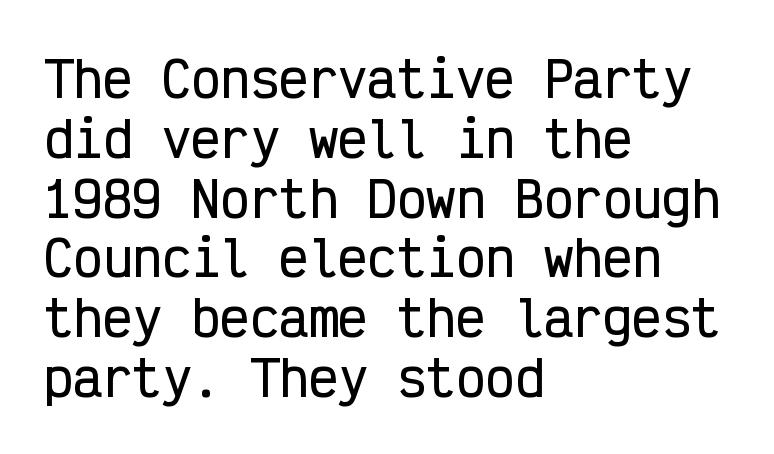
The typesetter chose a ragged-right arrangement here. Monospaced: the letters line up in strict vertical columns. Italic: no, the glyphs are upright roman. Letterform terminals end flat and unadorned throughout the passage. The glyphs are unaccompanied by any horizontal stroke below them. A typesetter would call this zero additional tracking.
